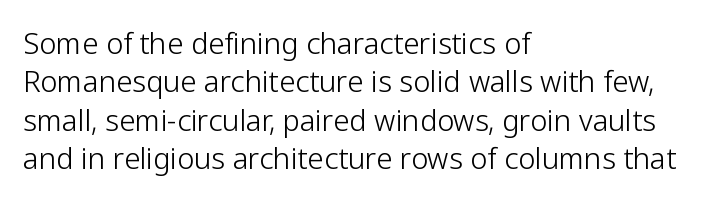
{"serif": "no", "italic": "no", "bold": "no", "weight": "light", "width": "normal", "stroke_contrast": "low", "x_height": "medium", "monospaced": "no", "underline": "no", "align": "left", "line_spacing": "normal", "line_spacing_ratio": 1.32, "letter_spacing": "normal", "letter_spacing_em": 0.0, "glyph_px": 29}
